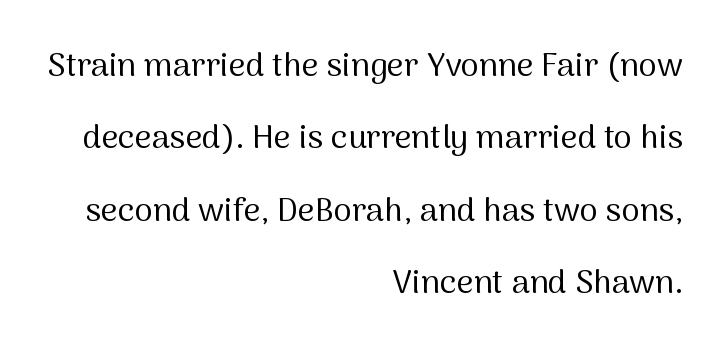
The rag falls on the left side of this text block. This is sans-serif lettering, the kind often seen on screens and signage. Just letters on the line, the space beneath them empty. Tracking here is standard; glyphs follow each other at the usual distance.
